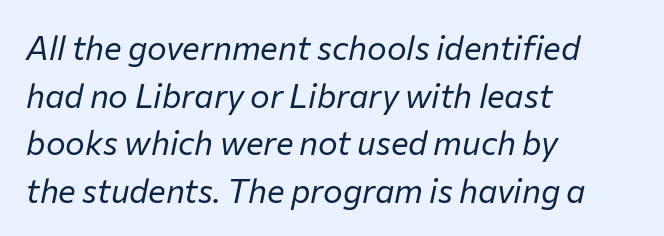
Q: Is the text bold? A: No.
Q: Is the text italic (slanted)? A: Yes, it leans right by about 12 degrees.
Q: Is the text underlined? A: No.
Q: How is the paragraph aligned? A: Left-aligned.
Q: Is the spacing between letters normal or unusually wide? A: Normal.
Q: Is the spacing between lines tight, normal or loose? A: Normal.
Q: Width (condensed, normal, or wide)? A: Normal.
Q: Stroke contrast? A: Low.
Q: x-height? A: Medium.
Q: Monospaced? A: No.
